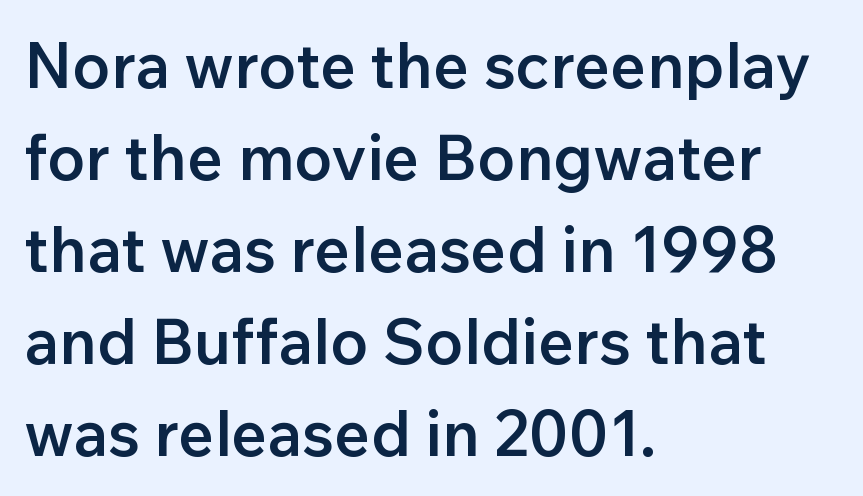
A roman cut, with each character standing at attention. This is sans-serif lettering, the kind often seen on screens and signage. Glance below the letters and you will spot only blank space. Regarding leading, the lines here are spaced in the standard way. The passage shown is semibold, sitting just below true bold.
